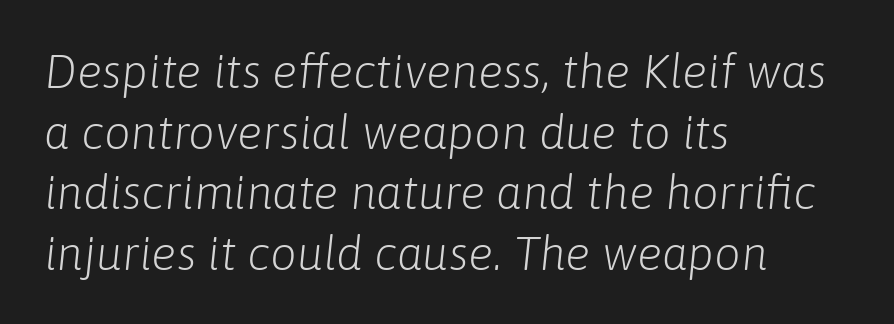
Q: Is the text bold? A: No.
Q: Is the text italic (slanted)? A: Yes, it leans right by about 6 degrees.
Q: Is the text underlined? A: No.
Q: How is the paragraph aligned? A: Left-aligned.
Q: Is the spacing between letters normal or unusually wide? A: Normal.
Q: Is the spacing between lines tight, normal or loose? A: Normal.
Q: Width (condensed, normal, or wide)? A: Normal.
Q: Stroke contrast? A: Low.
Q: x-height? A: Medium.
Q: Monospaced? A: No.
